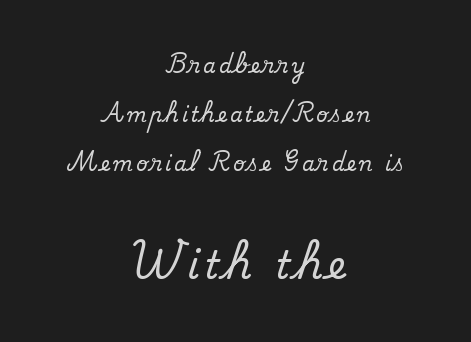
{"serif": "yes", "width": "normal", "stroke_contrast": "medium", "x_height": "small", "monospaced": "no", "underline": "no", "align": "center", "line_spacing": "loose", "line_spacing_ratio": 2.44, "larger_block": "second", "size_ratio": 1.95, "glyph_px": 39}
